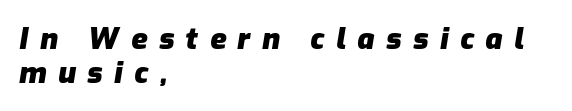
Q: Is the text bold? A: Yes.
Q: Is the text italic (slanted)? A: Yes, it leans right by about 9 degrees.
Q: Is the text underlined? A: No.
Q: How is the paragraph aligned? A: Left-aligned.
Q: Is the spacing between letters normal or unusually wide? A: Unusually wide.
Q: Is the spacing between lines tight, normal or loose? A: Tight.
Q: Width (condensed, normal, or wide)? A: Normal.
Q: Stroke contrast? A: Low.
Q: x-height? A: Medium.
Q: Monospaced? A: No.
